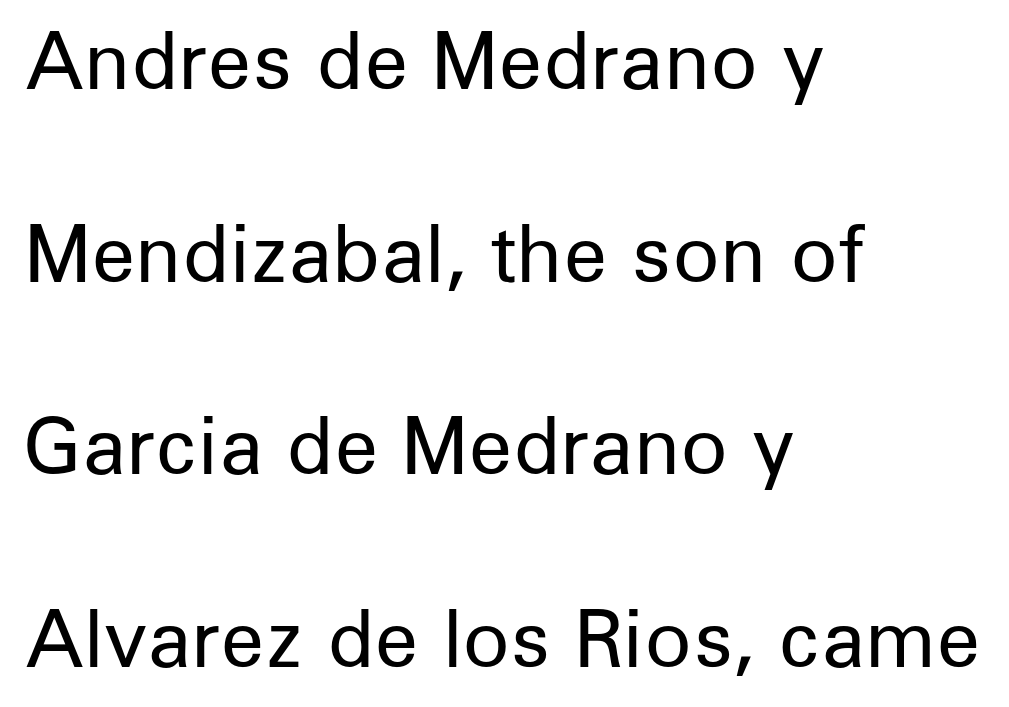
Q: Is the text bold? A: No.
Q: Is the text italic (slanted)? A: No, it is upright.
Q: Is the typeface a serif or a sans-serif typeface? A: Sans-serif.
Q: Is the text underlined? A: No.
Q: How is the paragraph aligned? A: Left-aligned.
Q: Is the spacing between letters normal or unusually wide? A: Normal.
Q: Is the spacing between lines tight, normal or loose? A: Loose.
Q: Width (condensed, normal, or wide)? A: Normal.
Q: Stroke contrast? A: Low.
Q: x-height? A: Medium.
Q: Monospaced? A: No.
